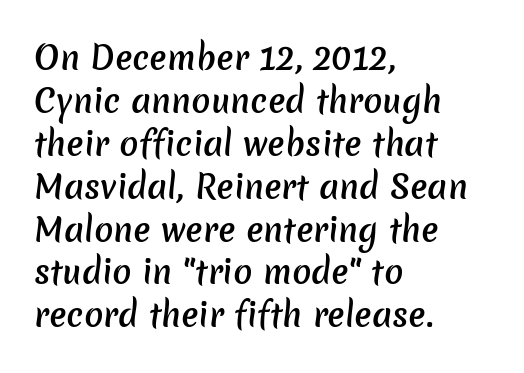
{"serif": "no", "bold": "semi", "weight": "semibold", "width": "normal", "stroke_contrast": "low", "x_height": "medium", "monospaced": "no", "underline": "no", "align": "left", "line_spacing": "normal", "line_spacing_ratio": 1.34, "letter_spacing": "normal", "letter_spacing_em": 0.0, "glyph_px": 32}
